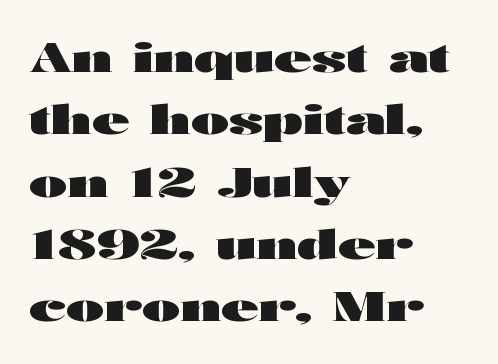
The space between consecutive lines is moderate. Emphasis by weight is at full strength: bold. Reading down the block, your eye returns to a fixed left position each line. Words float on clear page, feet unadorned. Here the designer chose a conventional face with non-uniform glyph widths. Italic: no, the glyphs are upright roman.
